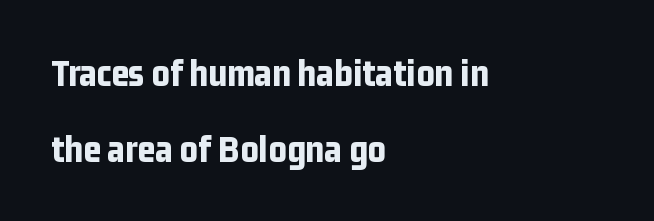
{"serif": "no", "italic": "no", "bold": "yes", "weight": "bold", "width": "condensed", "stroke_contrast": "low", "x_height": "medium", "monospaced": "no", "underline": "no", "align": "left", "line_spacing": "loose", "line_spacing_ratio": 1.94, "letter_spacing": "normal", "letter_spacing_em": 0.0, "glyph_px": 39}
